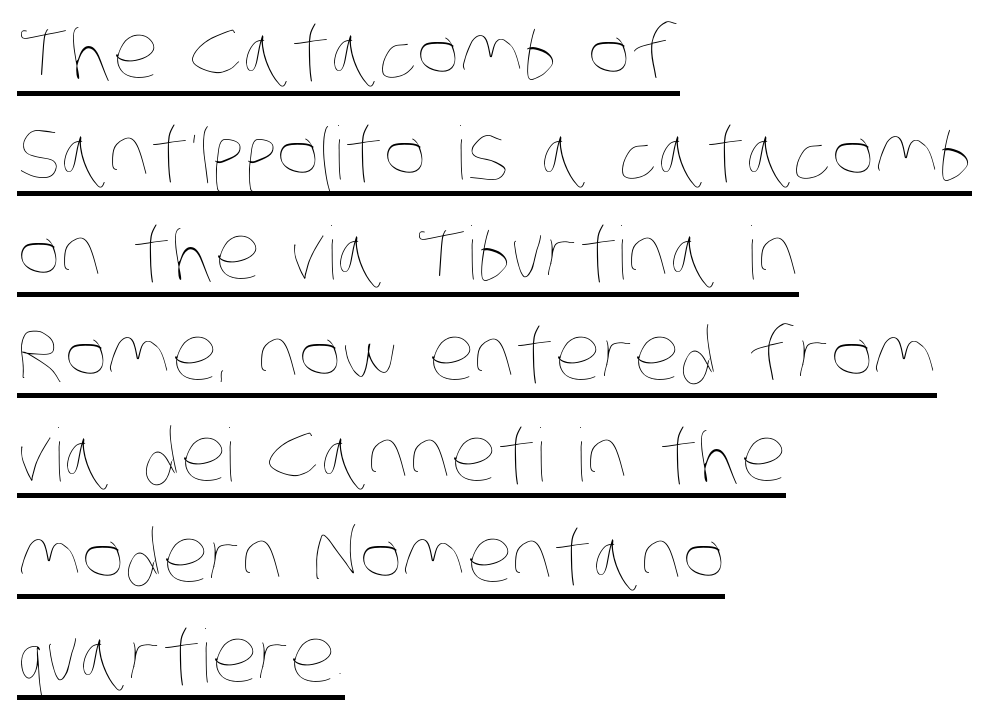
The image shows 73 px thin, condensed type; set left-aligned, normal line spacing (1.38x), normal letter spacing, underlined; low stroke contrast and a large x-height.
